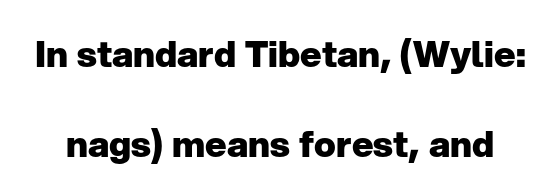
The image shows 36 px heavy sans-serif type, upright; set loose line spacing (2.49x), normal letter spacing, not underlined; low stroke contrast and a medium x-height.
